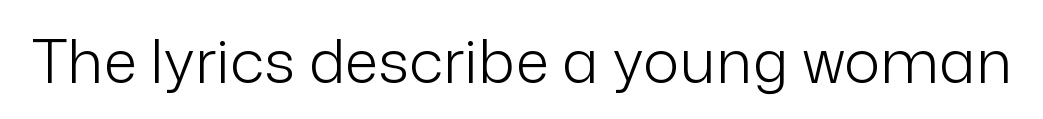
Q: Is the text bold? A: No.
Q: Is the text italic (slanted)? A: No, it is upright.
Q: Is the typeface a serif or a sans-serif typeface? A: Sans-serif.
Q: Is the text underlined? A: No.
Q: Is the spacing between letters normal or unusually wide? A: Normal.
Q: Width (condensed, normal, or wide)? A: Normal.
Q: Stroke contrast? A: Low.
Q: x-height? A: Medium.
Q: Monospaced? A: No.
